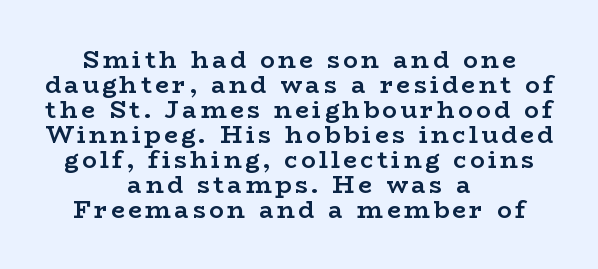
{"italic": "no", "bold": "yes", "underline": "no", "align": "center", "line_spacing": "tight", "line_spacing_ratio": 1.04, "glyph_px": 24}
